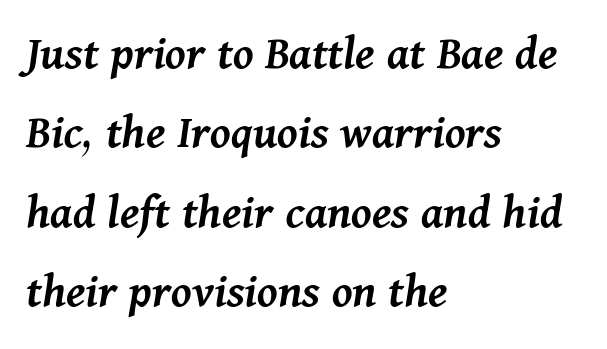
{"italic": "yes", "lean": "right", "slant_degrees": 11, "bold": "semi", "weight": "semibold", "width": "normal", "stroke_contrast": "medium", "x_height": "medium", "monospaced": "no", "underline": "no", "align": "left", "line_spacing": "normal", "line_spacing_ratio": 1.59, "letter_spacing": "normal", "letter_spacing_em": 0.0, "glyph_px": 50}
